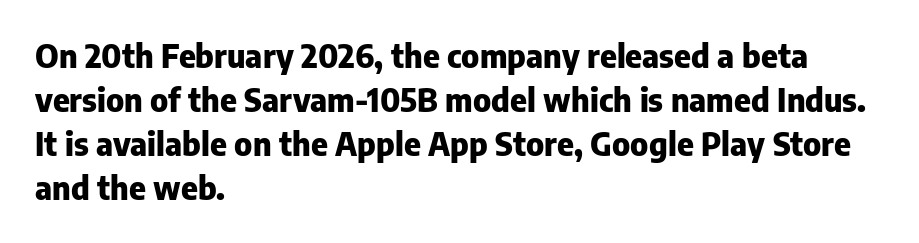
{"serif": "no", "italic": "no", "bold": "yes", "weight": "heavy", "width": "normal", "stroke_contrast": "low", "x_height": "medium", "monospaced": "no", "underline": "no", "align": "left", "line_spacing": "normal", "line_spacing_ratio": 1.37, "letter_spacing": "normal", "letter_spacing_em": 0.0, "glyph_px": 32}
